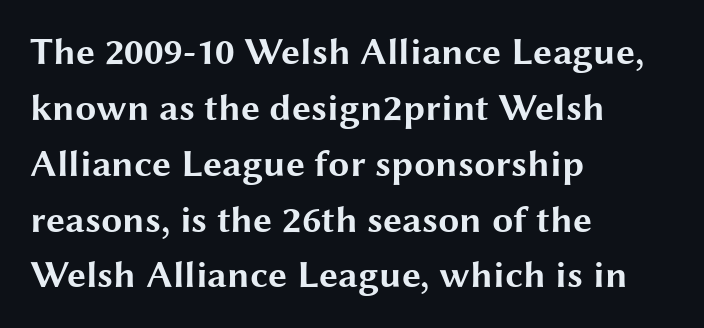
{"serif": "no", "italic": "no", "bold": "yes", "weight": "bold", "width": "wide", "stroke_contrast": "medium", "x_height": "medium", "monospaced": "no", "underline": "no", "align": "left", "line_spacing": "normal", "line_spacing_ratio": 1.47, "letter_spacing": "normal", "letter_spacing_em": 0.0, "glyph_px": 38}
